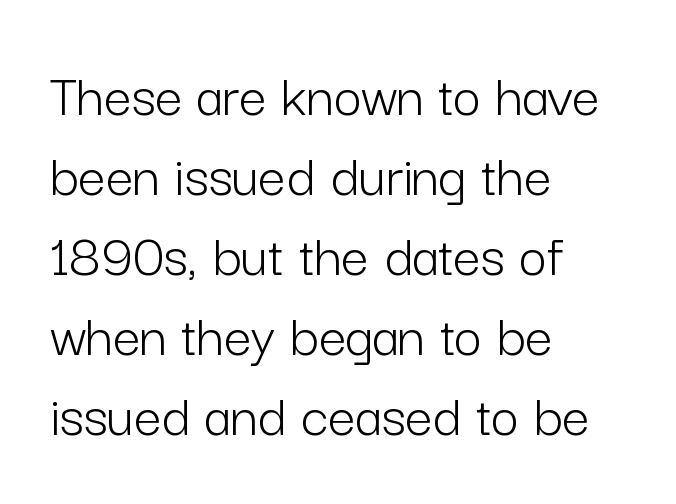
{"serif": "no", "italic": "no", "bold": "no", "weight": "light", "width": "normal", "stroke_contrast": "low", "x_height": "medium", "monospaced": "no", "underline": "no", "align": "left", "line_spacing": "normal", "line_spacing_ratio": 1.31, "letter_spacing": "normal", "letter_spacing_em": 0.0, "glyph_px": 61}
